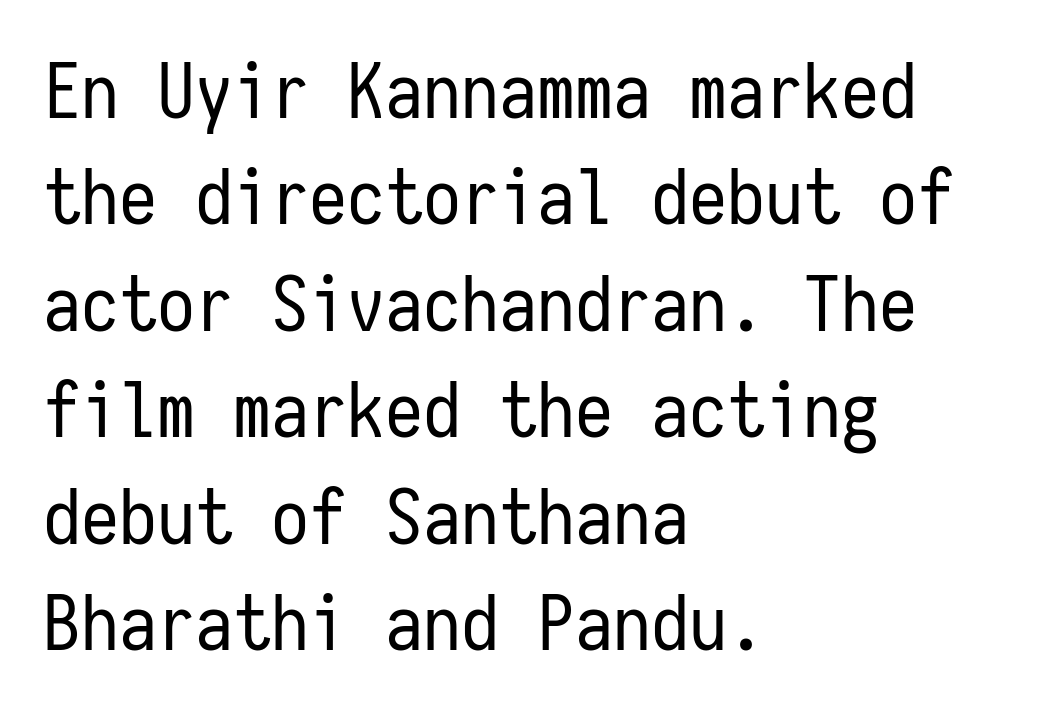
Q: Is the text bold? A: No.
Q: Is the text italic (slanted)? A: No, it is upright.
Q: Is the typeface a serif or a sans-serif typeface? A: Sans-serif.
Q: Is the text underlined? A: No.
Q: How is the paragraph aligned? A: Left-aligned.
Q: Is the spacing between letters normal or unusually wide? A: Normal.
Q: Is the spacing between lines tight, normal or loose? A: Normal.
Q: Width (condensed, normal, or wide)? A: Condensed.
Q: Stroke contrast? A: Low.
Q: x-height? A: Medium.
Q: Monospaced? A: Yes.
